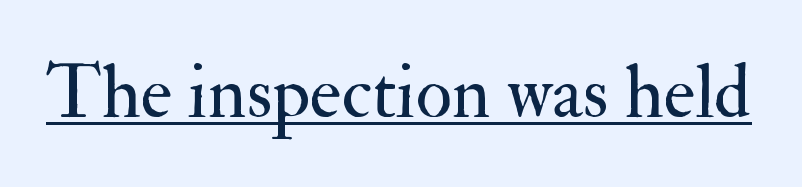
Q: Is the text bold? A: No.
Q: Is the text italic (slanted)? A: No, it is upright.
Q: Is the typeface a serif or a sans-serif typeface? A: Serif.
Q: Is the text underlined? A: Yes.
Q: Is the spacing between letters normal or unusually wide? A: Normal.
Q: Width (condensed, normal, or wide)? A: Normal.
Q: Stroke contrast? A: Medium.
Q: x-height? A: Small.
Q: Monospaced? A: No.
